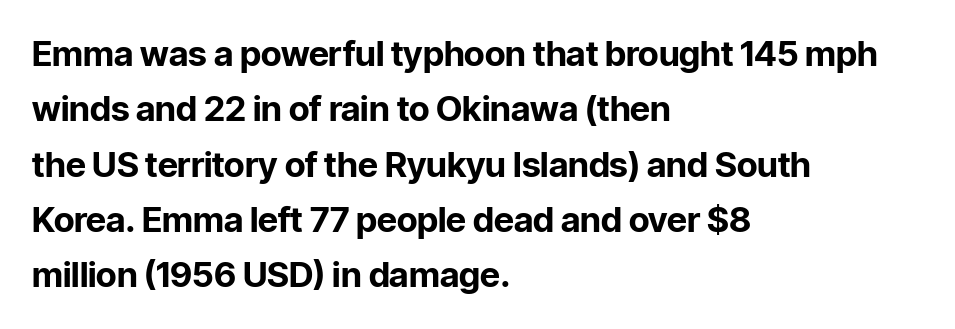
Do the letters lean? They stand straight. Glyph-to-glyph distance matches everyday printed text. Regarding serifs, this sample does without them. Strokes here are thick enough to call this a true bold.
